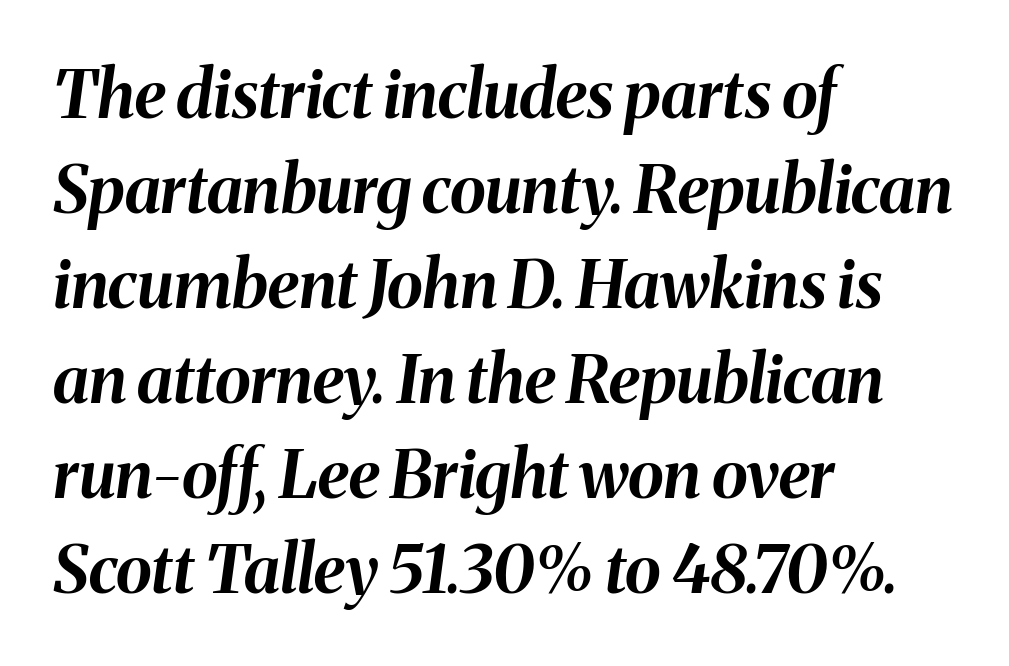
{"italic": "yes", "lean": "right", "slant_degrees": 8, "bold": "yes", "weight": "bold", "width": "normal", "stroke_contrast": "medium", "x_height": "medium", "monospaced": "no", "underline": "no", "align": "left", "line_spacing": "normal", "line_spacing_ratio": 1.44, "letter_spacing": "normal", "letter_spacing_em": 0.0, "glyph_px": 66}
